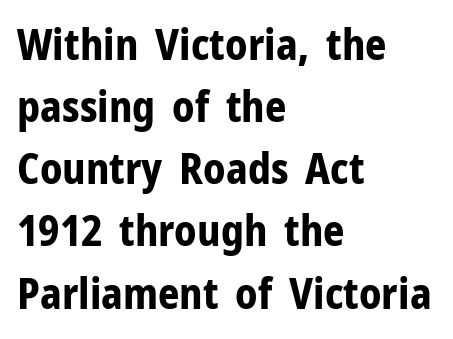
Q: Is the text bold? A: Yes.
Q: Is the text italic (slanted)? A: No, it is upright.
Q: Is the typeface a serif or a sans-serif typeface? A: Sans-serif.
Q: Is the text underlined? A: No.
Q: How is the paragraph aligned? A: Left-aligned.
Q: Is the spacing between letters normal or unusually wide? A: Normal.
Q: Is the spacing between lines tight, normal or loose? A: Normal.
Q: Width (condensed, normal, or wide)? A: Normal.
Q: Stroke contrast? A: Low.
Q: x-height? A: Medium.
Q: Monospaced? A: No.
